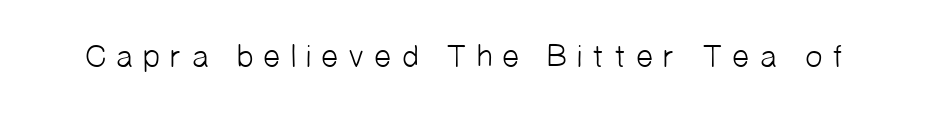
Nothing heavy about these letters — not bold at all. The letters carry no serifs — their stems end cleanly without finishing strokes. Caption: expanded tracking, letters set apart. The face used here is proportionally spaced, like ordinary book or web type. The space beneath each line is pristine and unruled.
